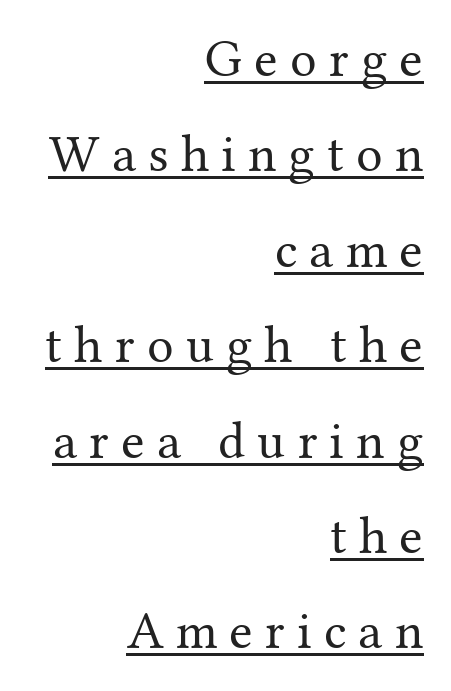
The image shows 53 px regular-weight serif type, upright; set right-aligned, line spacing 1.8x, unusually wide letter spacing (+0.23 em), underlined; medium stroke contrast and a medium x-height.
